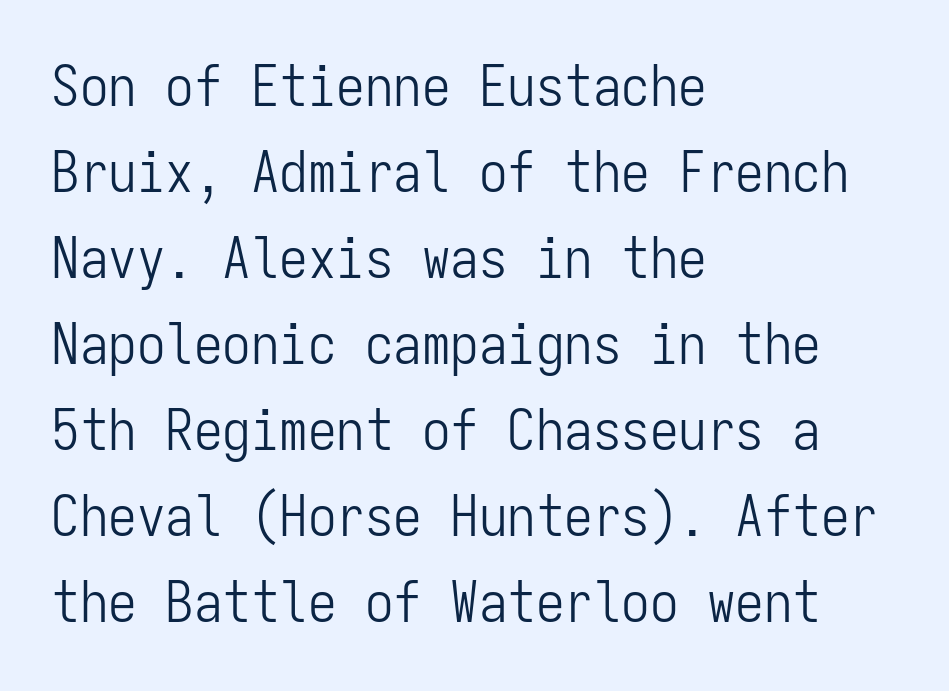
{"serif": "no", "italic": "no", "bold": "no", "weight": "light", "width": "condensed", "stroke_contrast": "low", "x_height": "medium", "monospaced": "yes", "underline": "no", "align": "left", "line_spacing": "normal", "line_spacing_ratio": 1.51, "letter_spacing": "normal", "letter_spacing_em": 0.0, "glyph_px": 57}
